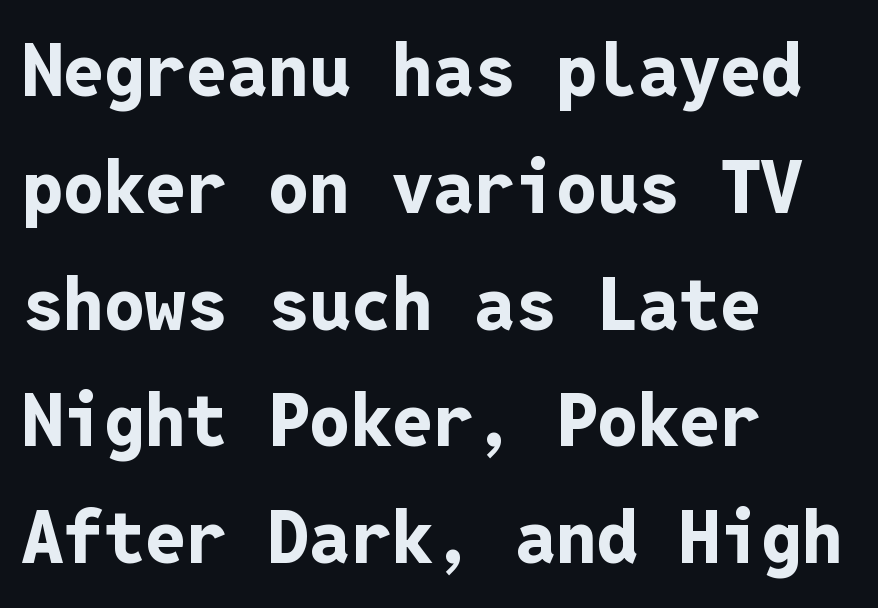
{"serif": "no", "italic": "no", "bold": "yes", "weight": "bold", "width": "normal", "stroke_contrast": "low", "x_height": "medium", "monospaced": "yes", "underline": "no", "align": "left", "line_spacing": "normal", "line_spacing_ratio": 1.6, "letter_spacing": "normal", "letter_spacing_em": 0.0, "glyph_px": 73}
